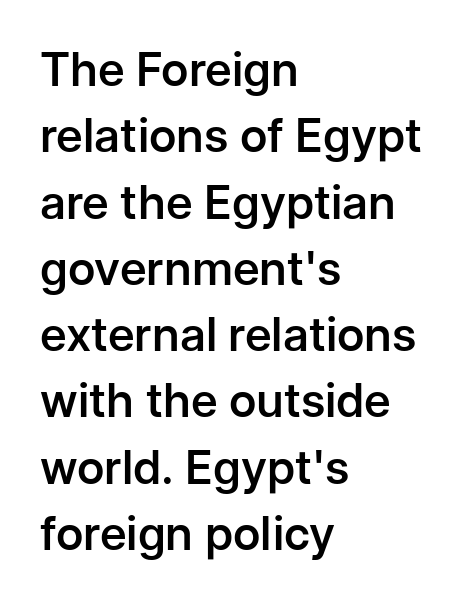
Descender tails drop into unmarked territory. Does extra space separate the letters? No, they use regular spacing. This sample uses an upright cut, with every glyph sitting square on the baseline. The leading is moderate, giving the passage an even texture. No feet cap the strokes, marking this as sans-serif type.
